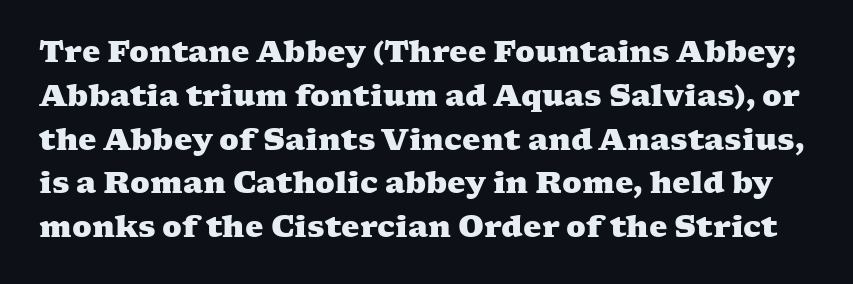
Anything drawn beneath the words? Only blank space. Spacing verdict: proportional, widths tailored to each character. Typographic density is high because the face is bold. To sum up the face: it has serifs. The rendering keeps characters at their native spacing. Quick note: interline space is typical.
